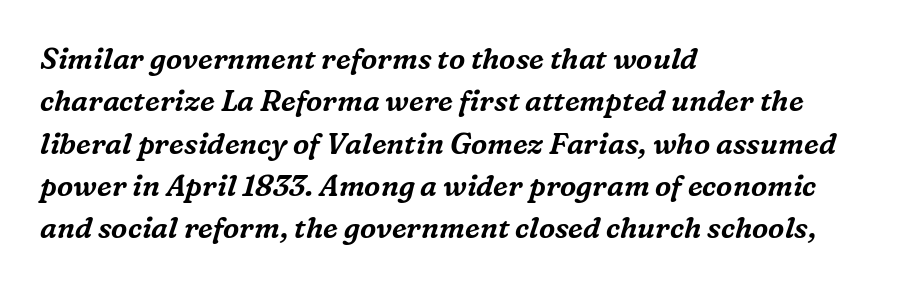
Q: Is the text italic (slanted)? A: Yes, it leans right by about 16 degrees.
Q: Is the typeface a serif or a sans-serif typeface? A: Serif.
Q: Is the text underlined? A: No.
Q: How is the paragraph aligned? A: Left-aligned.
Q: Is the spacing between letters normal or unusually wide? A: Normal.
Q: Is the spacing between lines tight, normal or loose? A: Normal.
Q: Width (condensed, normal, or wide)? A: Normal.
Q: Stroke contrast? A: Medium.
Q: x-height? A: Medium.
Q: Monospaced? A: No.
